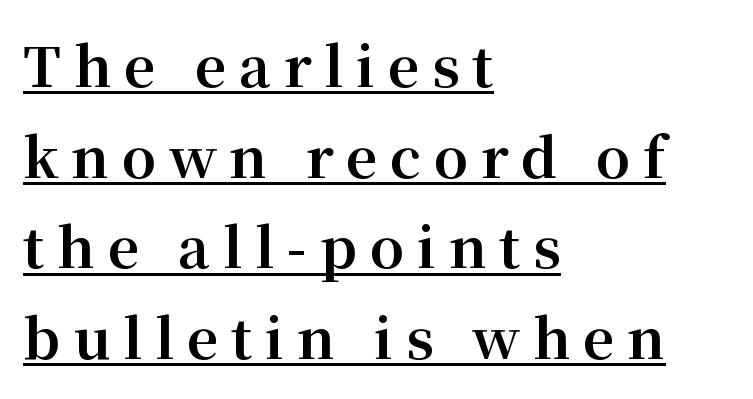
{"serif": "yes", "italic": "no", "bold": "yes", "weight": "bold", "width": "normal", "stroke_contrast": "medium", "x_height": "medium", "monospaced": "no", "underline": "yes", "align": "left", "line_spacing": "normal", "line_spacing_ratio": 1.65, "letter_spacing": "wide", "letter_spacing_em": 0.23, "glyph_px": 55}
